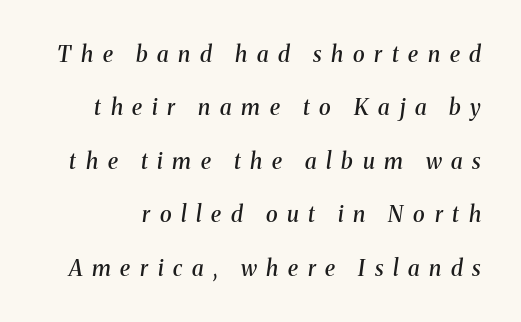
{"italic": "yes", "lean": "right", "slant_degrees": 8, "bold": "semi", "underline": "no", "line_spacing": "loose", "line_spacing_ratio": 2.43, "letter_spacing": "wide", "letter_spacing_em": 0.44, "glyph_px": 22}
